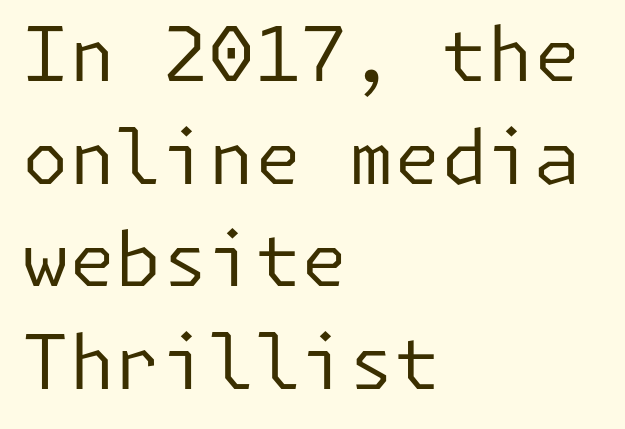
Q: Is the text bold? A: No.
Q: Is the text italic (slanted)? A: No, it is upright.
Q: Is the typeface a serif or a sans-serif typeface? A: Sans-serif.
Q: Is the text underlined? A: No.
Q: How is the paragraph aligned? A: Left-aligned.
Q: Is the spacing between letters normal or unusually wide? A: Normal.
Q: Is the spacing between lines tight, normal or loose? A: Normal.
Q: Width (condensed, normal, or wide)? A: Normal.
Q: Stroke contrast? A: Low.
Q: x-height? A: Medium.
